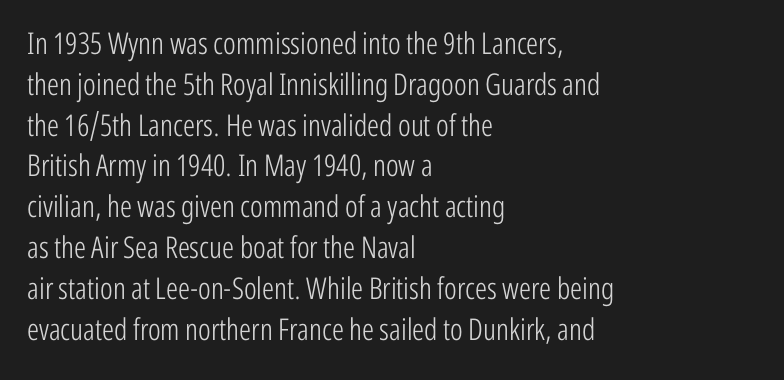
A typesetter would call this zero additional tracking. Note the varied advance widths — an 'i' is clearly narrower than an 'm'. Only glyphs here, with clear space below each row. Look at the bottom of the vertical strokes: they stop flat, with no serifs. The letters look calm and open, with moderate or lighter stems.
